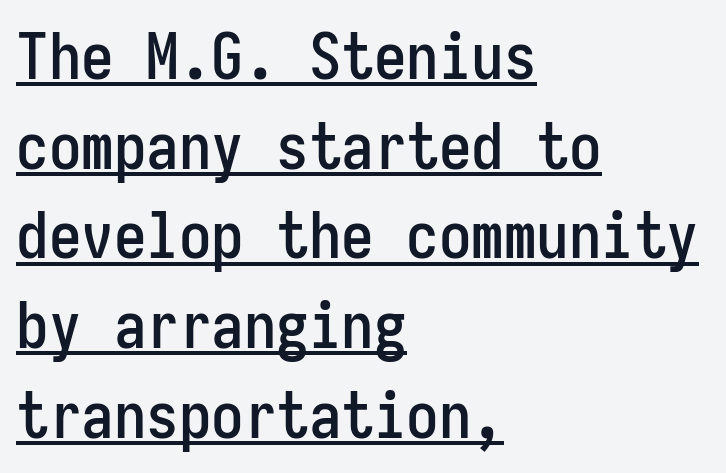
The image shows 65 px condensed sans-serif type, upright, monospaced; set left-aligned, normal line spacing (1.38x), normal letter spacing, underlined; low stroke contrast and a medium x-height.
